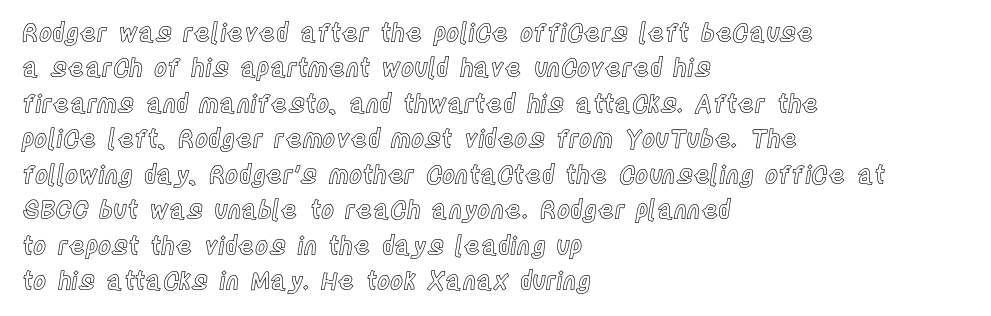
{"underline": "no", "align": "left", "line_spacing": "normal", "line_spacing_ratio": 1.42, "letter_spacing": "normal", "letter_spacing_em": 0.0, "glyph_px": 25}
